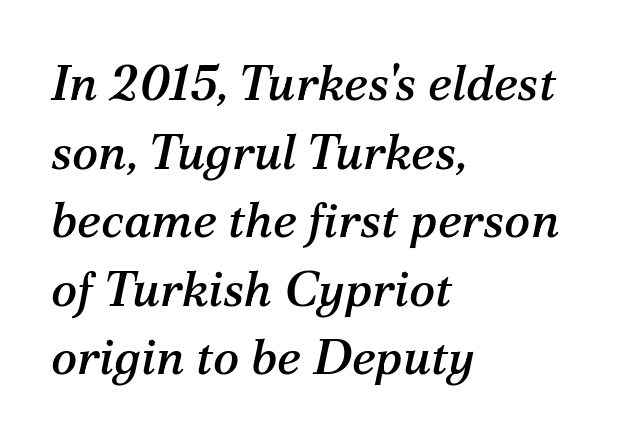
Q: Is the text italic (slanted)? A: Yes, it leans right by about 12 degrees.
Q: Is the typeface a serif or a sans-serif typeface? A: Serif.
Q: Is the text underlined? A: No.
Q: How is the paragraph aligned? A: Left-aligned.
Q: Is the spacing between letters normal or unusually wide? A: Normal.
Q: Is the spacing between lines tight, normal or loose? A: Normal.
Q: Width (condensed, normal, or wide)? A: Normal.
Q: Stroke contrast? A: Medium.
Q: x-height? A: Medium.
Q: Monospaced? A: No.
